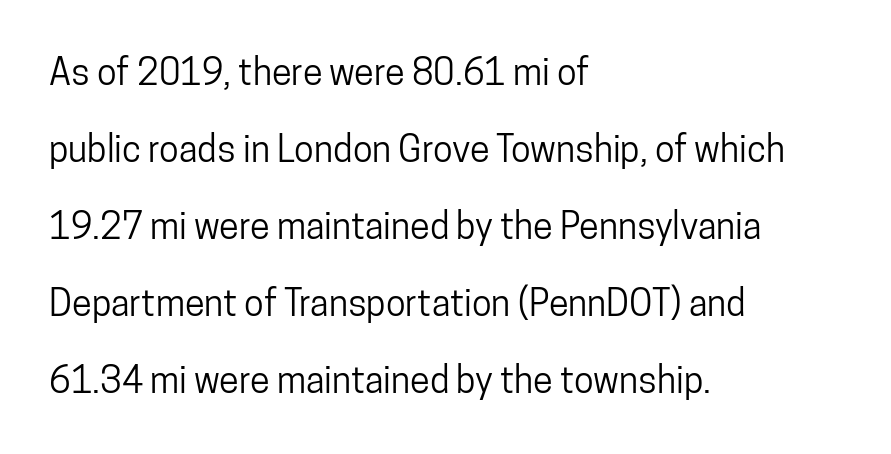
Check the space under the baseline: it is left empty. It's the straight-up-and-down kind of type. The passage shown is typed in a proportional face where columns would drift. Horizontal alignment here is leftward, the default for most running prose.
